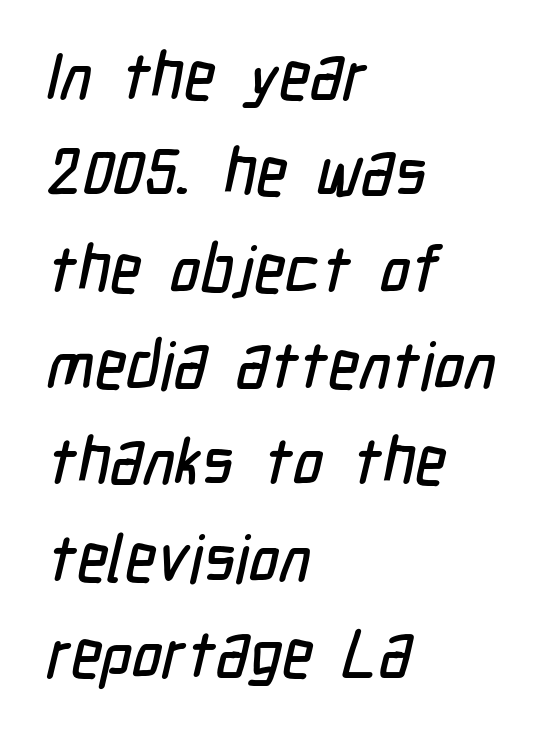
Q: Is the typeface a serif or a sans-serif typeface? A: Sans-serif.
Q: Is the text underlined? A: No.
Q: How is the paragraph aligned? A: Left-aligned.
Q: Is the spacing between letters normal or unusually wide? A: Normal.
Q: Is the spacing between lines tight, normal or loose? A: Normal.
Q: Width (condensed, normal, or wide)? A: Condensed.
Q: Stroke contrast? A: Low.
Q: x-height? A: Medium.
Q: Monospaced? A: No.
